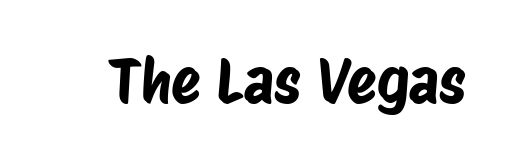
Letters rest on an invisible, unmarked baseline. Note the varied advance widths — an 'i' is clearly narrower than an 'm'. No extra tracking has been applied to these lines. The typeface chosen for these lines omits serifs.
